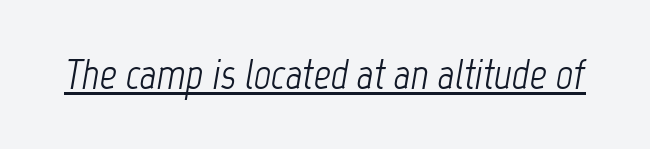
Emphasis-style slanted type is in use. The rendering uses natural spacing where letterforms have individual widths. Compared with a typical body face, this is equally light or lighter still. Characters follow at the spacing the type designer built in.
